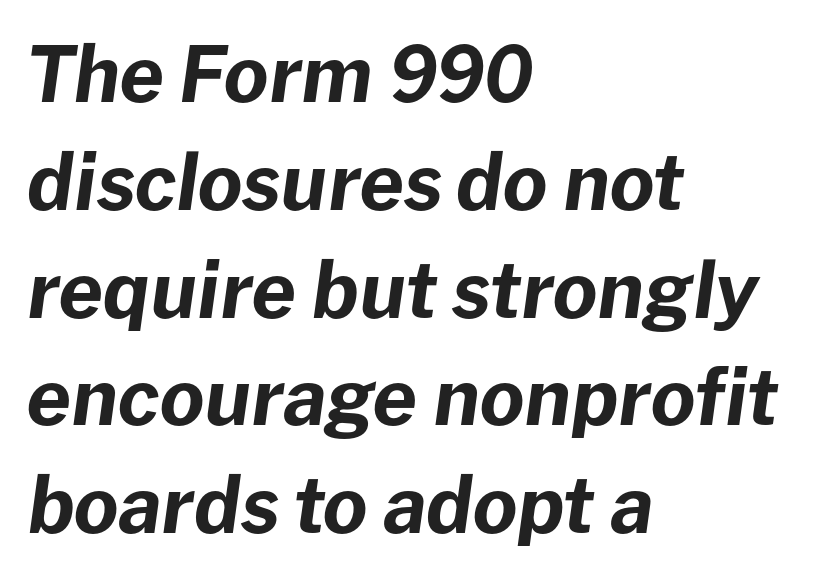
The image shows 77 px bold type, italic (leaning right); set left-aligned, normal line spacing (1.4x), normal letter spacing, not underlined; low stroke contrast and a medium x-height.
